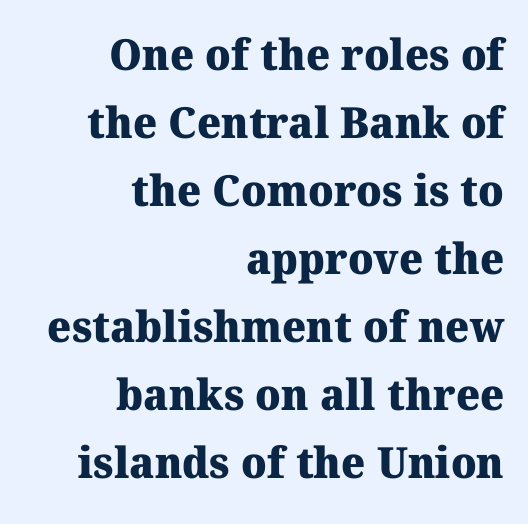
The image shows 43 px heavy serif type; set right-aligned, normal line spacing (1.58x), normal letter spacing, not underlined; medium stroke contrast and a medium x-height.
